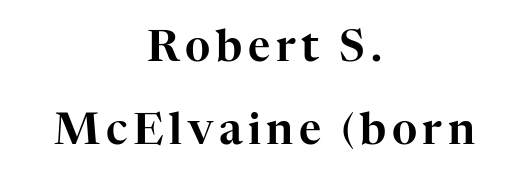
Q: Is the text italic (slanted)? A: No, it is upright.
Q: Is the typeface a serif or a sans-serif typeface? A: Serif.
Q: Is the text underlined? A: No.
Q: How is the paragraph aligned? A: Centered.
Q: Is the spacing between lines tight, normal or loose? A: Loose.
Q: Width (condensed, normal, or wide)? A: Normal.
Q: Stroke contrast? A: High.
Q: x-height? A: Medium.
Q: Monospaced? A: No.
